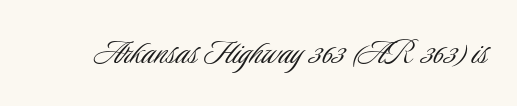
Stroke terminals: plain, sans-serif. The face used here is proportionally spaced, like ordinary book or web type. Unmarked baselines from the first word to the last. Heft: none added — not bold. Here the glyphs are tracked normally, forming tight word shapes.
